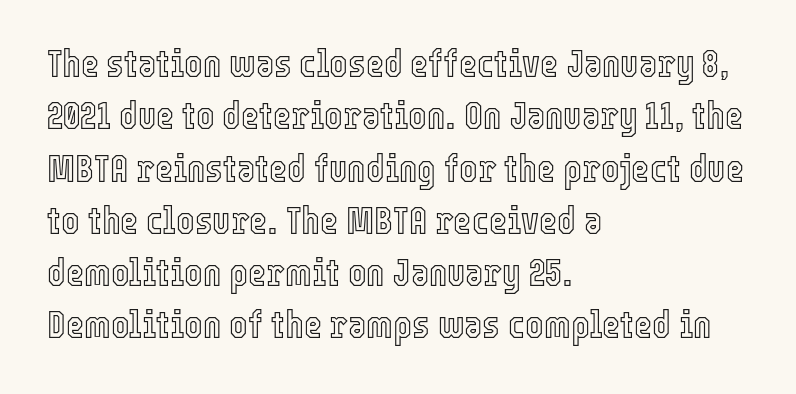
Q: Is the text italic (slanted)? A: No, it is upright.
Q: Is the text underlined? A: No.
Q: How is the paragraph aligned? A: Left-aligned.
Q: Is the spacing between letters normal or unusually wide? A: Normal.
Q: Is the spacing between lines tight, normal or loose? A: Normal.
Q: Width (condensed, normal, or wide)? A: Condensed.
Q: x-height? A: Medium.
Q: Monospaced? A: No.
